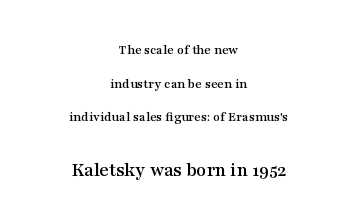
Does the copy run flush right? No — it is centered line by line. In terms of leading, this rendering errs on the spacious side. The space directly below the letters is spotless. The more generous point size was reserved for the lower chunk. This is the regular roman posture of the typeface.
